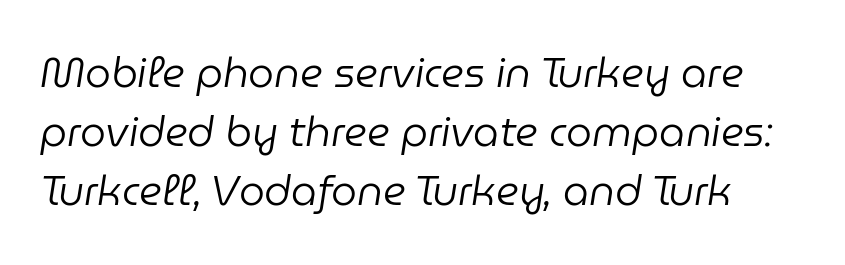
Note the varied advance widths — an 'i' is clearly narrower than an 'm'. Caption: standard tracking, unaltered. This is not heavy type; no bold has been used. The gap between lines stays unmarked. Vertically, the passage feels balanced, rows spaced as you'd expect. The axis of the letterforms is tilted away from vertical.
